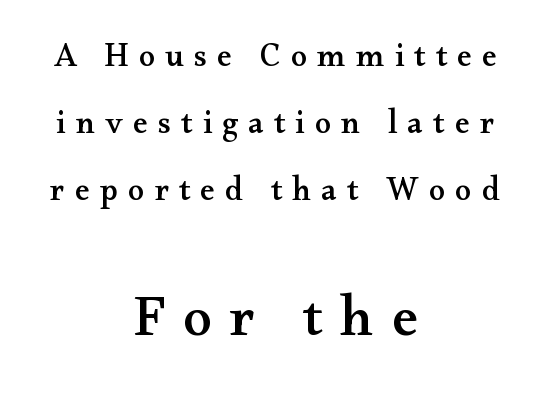
{"serif": "yes", "italic": "no", "width": "wide", "stroke_contrast": "medium", "x_height": "small", "monospaced": "no", "underline": "no", "align": "center", "line_spacing": "loose", "line_spacing_ratio": 2.03, "letter_spacing": "wide", "letter_spacing_em": 0.31, "larger_block": "second", "size_ratio": 1.76, "glyph_px": 58}
